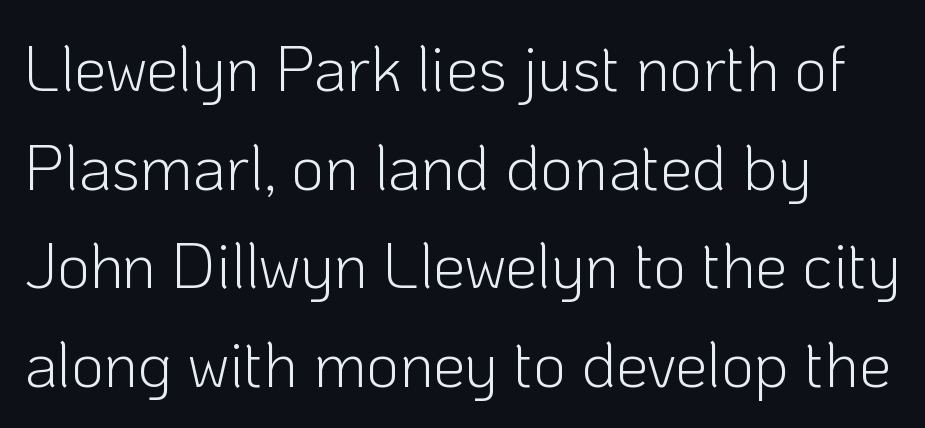
The letters sit at their default tracking, neither squeezed nor spread. Classification — sans serif. The typesetter chose a ragged-right arrangement here. The face looks like a standard text weight, possibly lighter. The lettering holds an erect, upright posture throughout. Looks like regular typesetting: each glyph gets only the width it needs.
